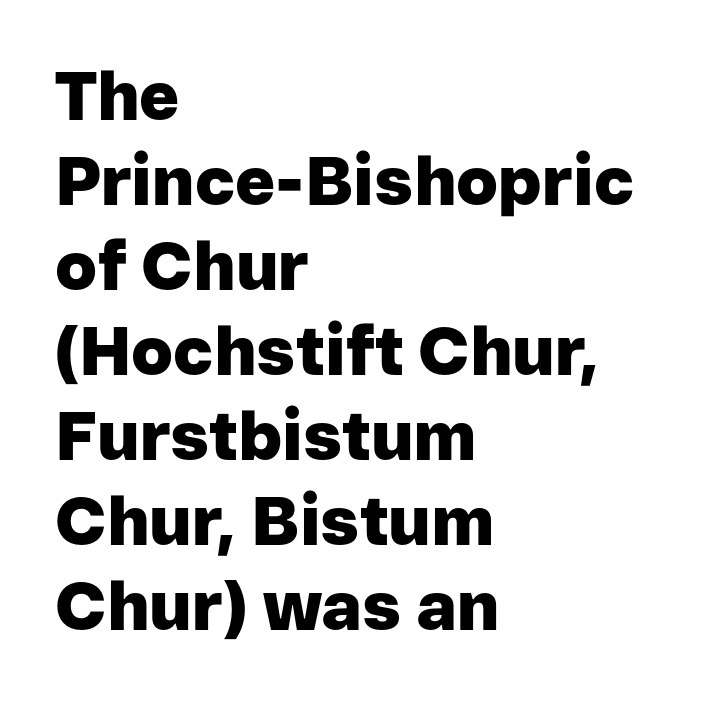
Q: Is the text bold? A: Yes.
Q: Is the text italic (slanted)? A: No, it is upright.
Q: Is the typeface a serif or a sans-serif typeface? A: Sans-serif.
Q: Is the text underlined? A: No.
Q: How is the paragraph aligned? A: Left-aligned.
Q: Is the spacing between letters normal or unusually wide? A: Normal.
Q: Is the spacing between lines tight, normal or loose? A: Normal.
Q: Width (condensed, normal, or wide)? A: Normal.
Q: Stroke contrast? A: Low.
Q: x-height? A: Medium.
Q: Monospaced? A: No.
